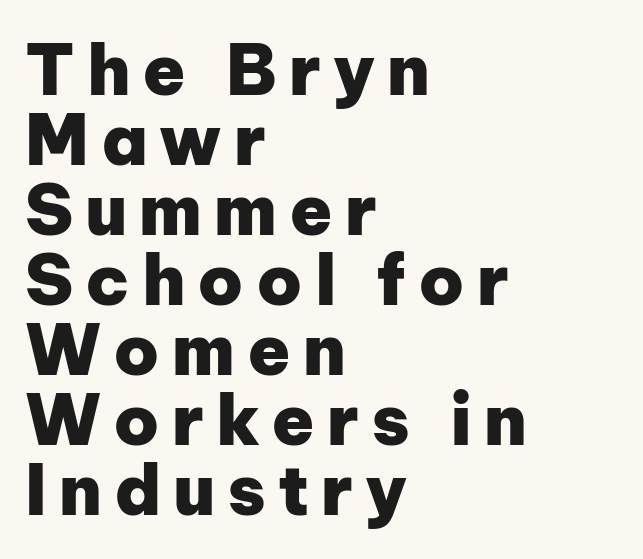
Q: Is the text bold? A: Yes.
Q: Is the text italic (slanted)? A: No, it is upright.
Q: Is the typeface a serif or a sans-serif typeface? A: Sans-serif.
Q: Is the text underlined? A: No.
Q: How is the paragraph aligned? A: Left-aligned.
Q: Is the spacing between lines tight, normal or loose? A: Tight.
Q: Width (condensed, normal, or wide)? A: Normal.
Q: Stroke contrast? A: Low.
Q: x-height? A: Medium.
Q: Monospaced? A: No.
